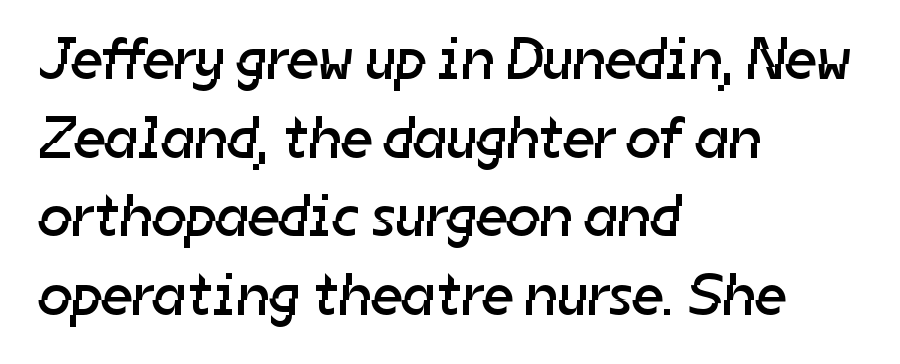
Q: Is the text bold? A: No.
Q: Is the typeface a serif or a sans-serif typeface? A: Sans-serif.
Q: Is the text underlined? A: No.
Q: How is the paragraph aligned? A: Left-aligned.
Q: Is the spacing between letters normal or unusually wide? A: Normal.
Q: Is the spacing between lines tight, normal or loose? A: Normal.
Q: Width (condensed, normal, or wide)? A: Normal.
Q: Stroke contrast? A: Low.
Q: x-height? A: Medium.
Q: Monospaced? A: No.
